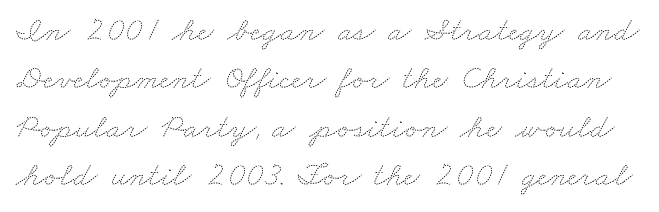
In terms of leading, this rendering sits right in the middle. In terms of letterspacing, this is plain default setting. Bold? No — there's no thickening of the strokes. Any mark beneath the type? The region is blank. The letters advance in unequal steps, a hallmark of proportional type.
